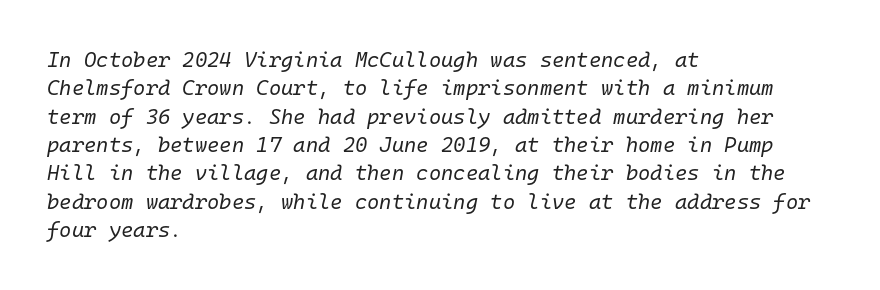
The passage shown has conventional tracking throughout. Stroke thickness stays within the range of a standard reading face or lighter. The setting favours the left margin, as ordinary paragraphs usually do. The foot of each line stays bare and open. Yep, that's italic — everything's leaning.
